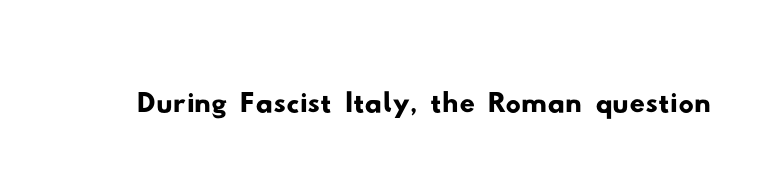
The specimen omits any rule beneath the text block's lines. What kind of face is this? One without serifs — a sans. The face used here is proportionally spaced, like ordinary book or web type. The passage shown has conventional tracking throughout.
